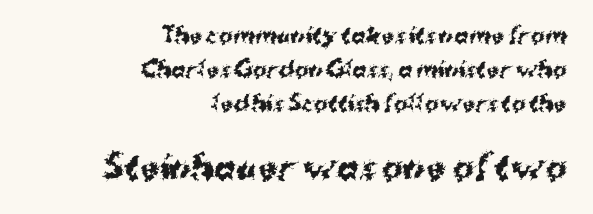
The image shows 32 px bold sans-serif type; set right-aligned, normal line spacing (1.62x), normal letter spacing, not underlined; the second (bottom) block is 1.52x larger; medium stroke contrast and a medium x-height.
